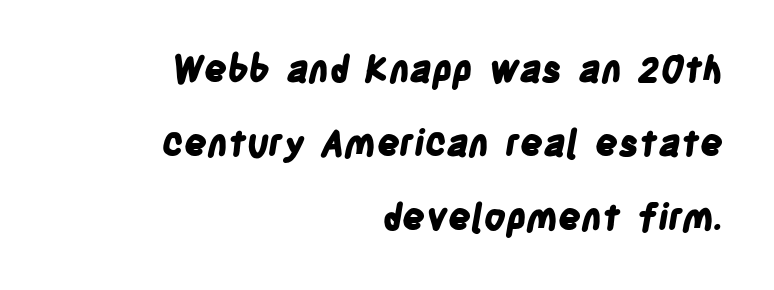
{"serif": "no", "bold": "yes", "weight": "bold", "width": "condensed", "stroke_contrast": "low", "x_height": "large", "monospaced": "no", "underline": "no", "align": "right", "line_spacing": "loose", "line_spacing_ratio": 2.06, "letter_spacing": "normal", "letter_spacing_em": 0.0, "glyph_px": 36}
